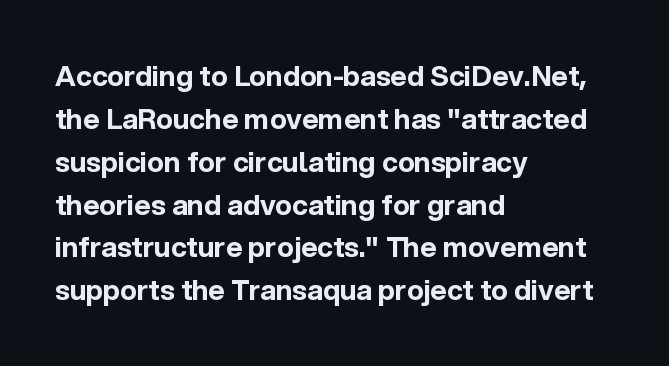
Q: Is the text bold? A: Yes.
Q: Is the text italic (slanted)? A: No, it is upright.
Q: Is the typeface a serif or a sans-serif typeface? A: Sans-serif.
Q: Is the text underlined? A: No.
Q: How is the paragraph aligned? A: Left-aligned.
Q: Is the spacing between letters normal or unusually wide? A: Normal.
Q: Is the spacing between lines tight, normal or loose? A: Normal.
Q: Width (condensed, normal, or wide)? A: Normal.
Q: x-height? A: Medium.
Q: Monospaced? A: No.
